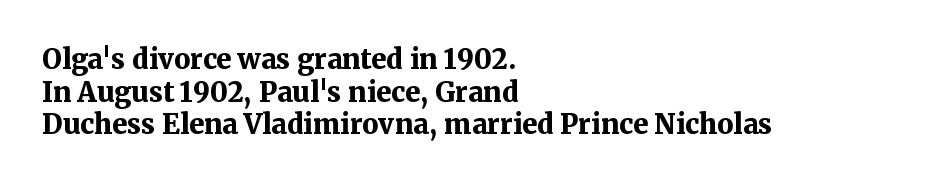
The image shows 27 px bold type, upright; set left-aligned, line spacing 1.21x, normal letter spacing, not underlined.
